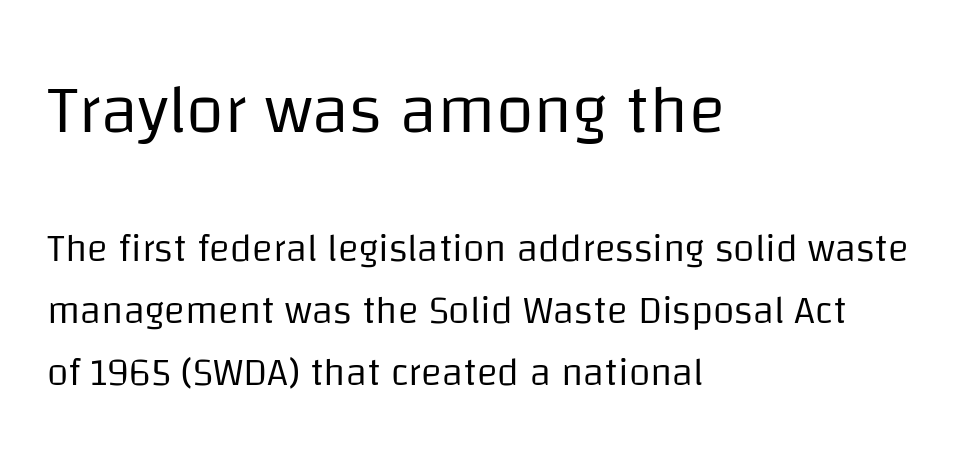
{"serif": "no", "italic": "no", "bold": "no", "weight": "regular", "width": "normal", "stroke_contrast": "low", "x_height": "large", "monospaced": "no", "underline": "no", "align": "left", "line_spacing": "normal", "line_spacing_ratio": 1.6, "letter_spacing": "normal", "letter_spacing_em": 0.0, "larger_block": "first", "size_ratio": 1.77, "glyph_px": 69}
